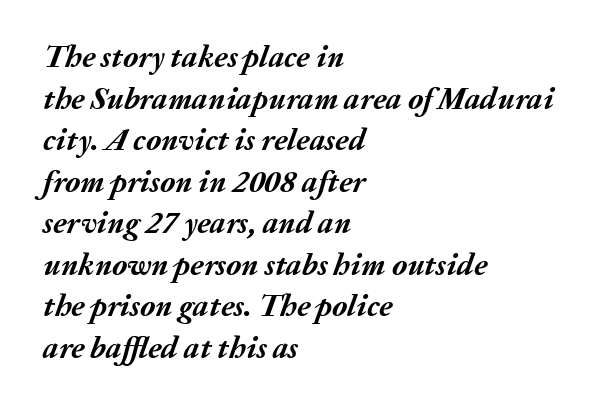
The image shows 31 px semibold type, italic (leaning right); set left-aligned, normal line spacing (1.34x), normal letter spacing, not underlined; medium stroke contrast and a medium x-height.
